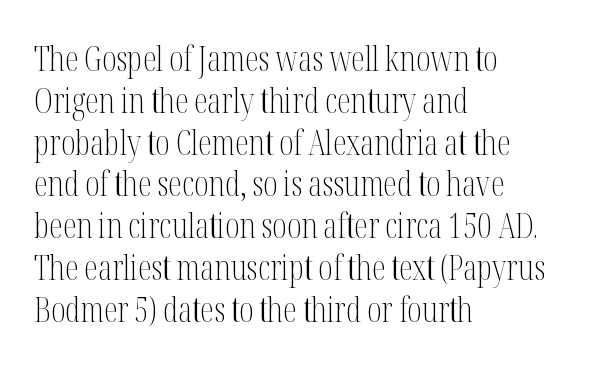
{"serif": "yes", "italic": "no", "bold": "no", "weight": "light", "width": "condensed", "stroke_contrast": "medium", "x_height": "medium", "monospaced": "no", "underline": "no", "align": "left", "line_spacing_ratio": 1.23, "letter_spacing": "normal", "letter_spacing_em": 0.0, "glyph_px": 34}
